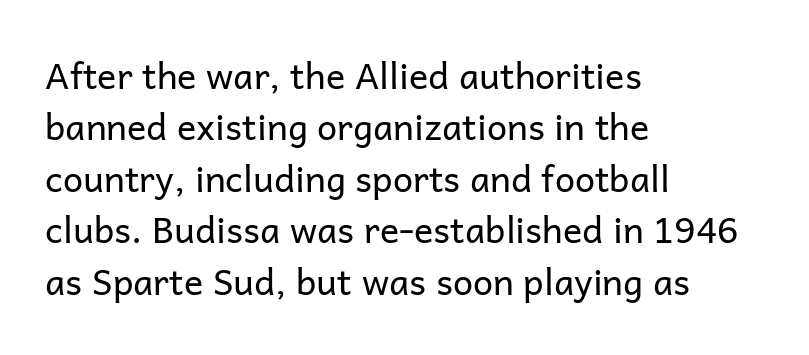
{"serif": "no", "italic": "no", "bold": "no", "weight": "regular", "width": "normal", "stroke_contrast": "low", "x_height": "medium", "monospaced": "no", "underline": "no", "align": "left", "line_spacing": "normal", "line_spacing_ratio": 1.43, "letter_spacing": "normal", "letter_spacing_em": 0.0, "glyph_px": 36}
